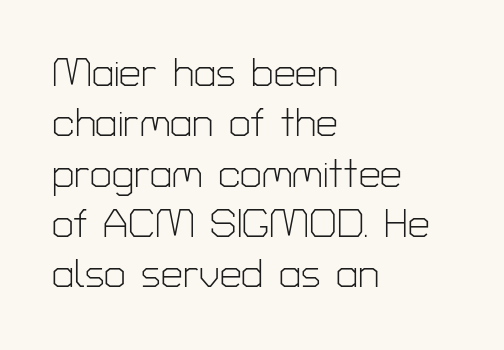
{"serif": "no", "italic": "no", "bold": "no", "weight": "light", "width": "normal", "stroke_contrast": "low", "x_height": "medium", "monospaced": "no", "underline": "no", "align": "left", "line_spacing": "normal", "line_spacing_ratio": 1.29, "letter_spacing": "normal", "letter_spacing_em": 0.0, "glyph_px": 39}
